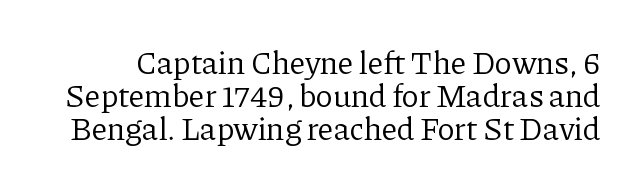
Ordinary non-slanted type is in use. Varying glyph widths throughout — classic text-font behaviour. Anything drawn beneath the words? Only blank space. Is this a heavy cut? Hardly; it is regular or lighter. Yep, those are serifs on the letters.
